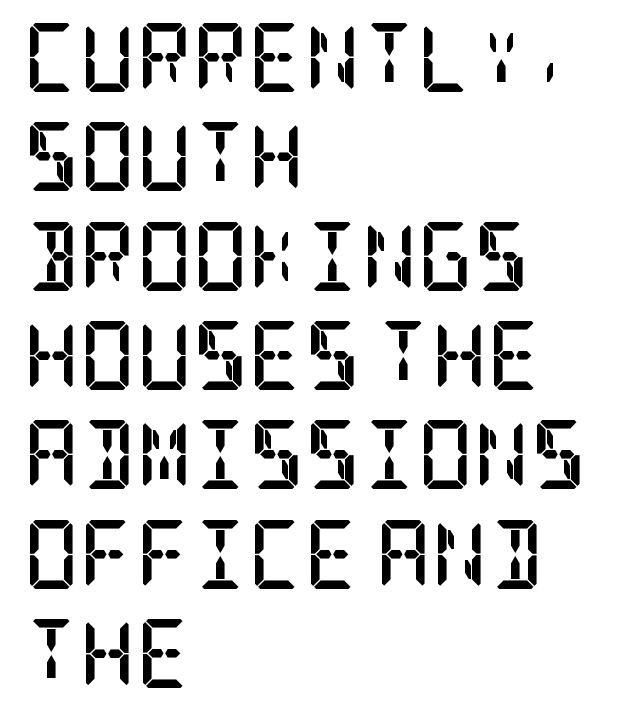
{"serif": "yes", "italic": "no", "bold": "yes", "weight": "semibold", "width": "condensed", "stroke_contrast": "low", "x_height": "large", "underline": "no", "align": "left", "line_spacing": "normal", "line_spacing_ratio": 1.44, "letter_spacing": "normal", "letter_spacing_em": 0.0, "glyph_px": 69}
